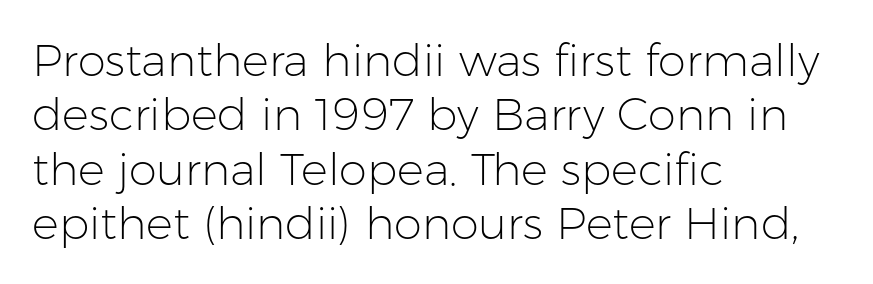
The image shows 45 px light sans-serif type, upright; set left-aligned, line spacing 1.21x, normal letter spacing, not underlined; low stroke contrast and a medium x-height.
